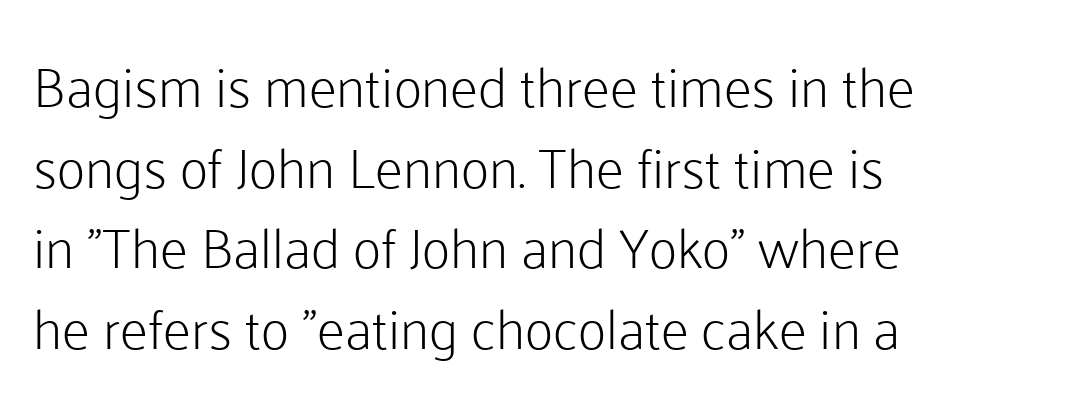
{"serif": "no", "italic": "no", "bold": "no", "weight": "light", "width": "normal", "stroke_contrast": "low", "x_height": "medium", "monospaced": "no", "underline": "no", "align": "left", "line_spacing": "normal", "line_spacing_ratio": 1.44, "letter_spacing": "normal", "letter_spacing_em": 0.0, "glyph_px": 56}
